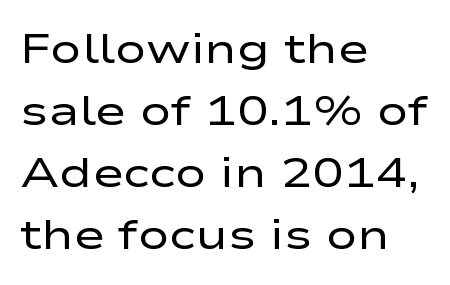
Notice how the stems are strictly vertical — no italics here. I'd call this a sans setting — the letters go barefoot. Inter-character spacing is left at the font's built-in metrics. Stroke thickness stays within the range of a standard reading face or lighter. Successive baselines arrive at the customary interval. Alignment: flush left.
